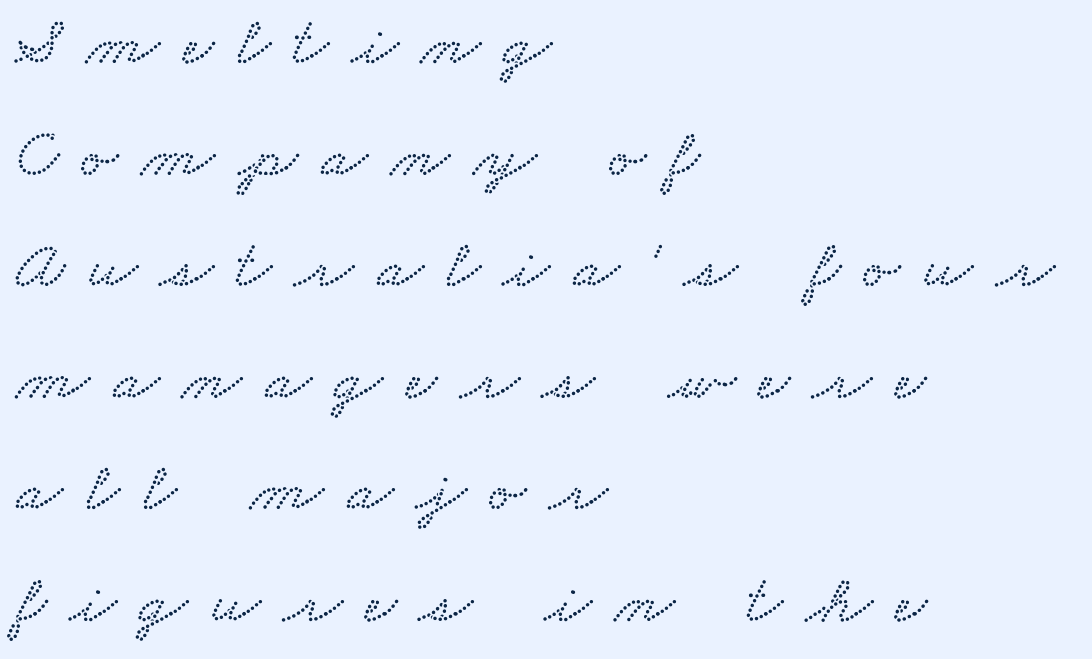
{"width": "wide", "stroke_contrast": "low", "x_height": "small", "monospaced": "no", "underline": "no", "align": "left", "line_spacing": "normal", "line_spacing_ratio": 1.64, "letter_spacing": "wide", "letter_spacing_em": 0.34, "glyph_px": 68}
